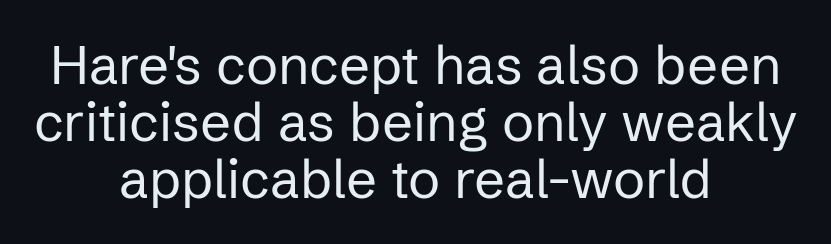
Each letter's strokes conclude bluntly, with no projecting serifs. No heavy texture on the line: the type isn't bold. Unlike italic type, these characters show no tilt at all. Descender tails drop into unmarked territory. This sample is center-justified, so both line endings float freely.
